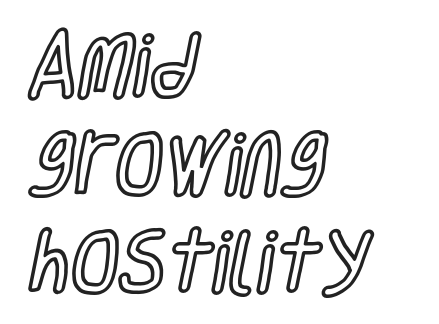
Does the leading feel generous? No, just average. The area under the type is left untouched. This rendering uses left alignment, leaving the right contour irregular. Short note: letters normally spaced.
